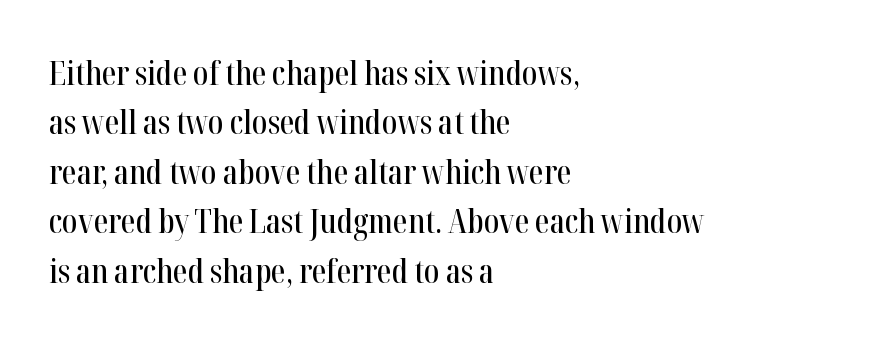
The image shows 33 px condensed serif type, upright; set left-aligned, normal line spacing (1.5x), normal letter spacing, not underlined; high stroke contrast and a medium x-height.
